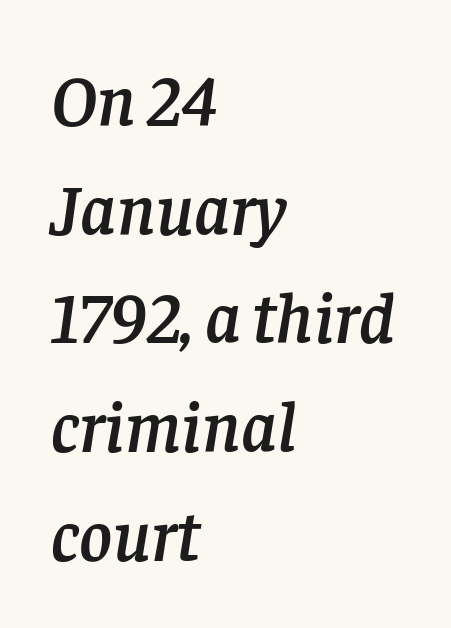
The image shows 71 px serif type, italic (leaning right); set left-aligned, normal line spacing (1.53x), normal letter spacing, not underlined; low stroke contrast and a large x-height.
